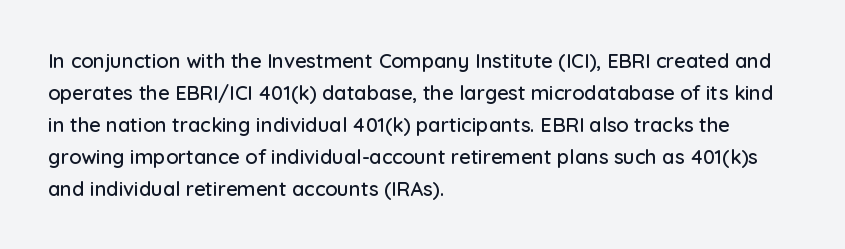
Q: Is the text italic (slanted)? A: No, it is upright.
Q: Is the text underlined? A: No.
Q: How is the paragraph aligned? A: Left-aligned.
Q: Is the spacing between letters normal or unusually wide? A: Normal.
Q: Is the spacing between lines tight, normal or loose? A: Normal.
